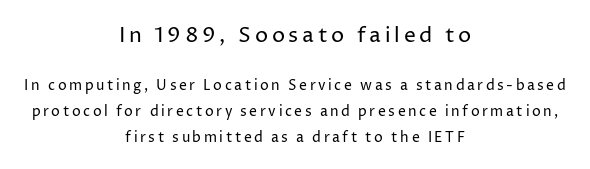
The image shows 21 px text type, upright; set centered, line spacing 1.84x, not underlined; the first (top) block is 1.5x larger.
